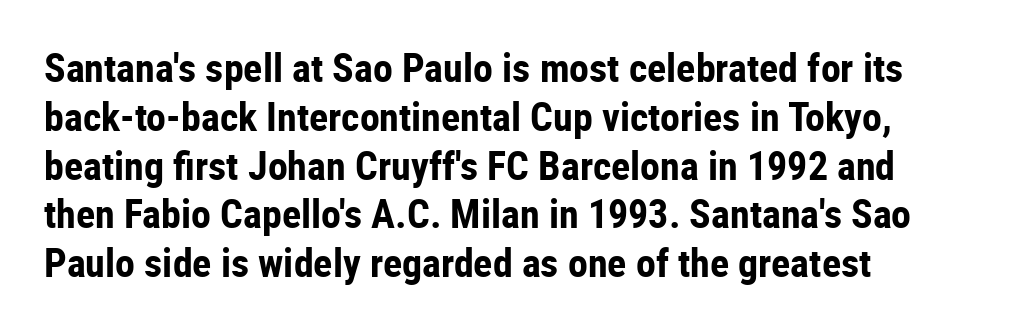
Q: Is the text bold? A: Yes.
Q: Is the text italic (slanted)? A: No, it is upright.
Q: Is the typeface a serif or a sans-serif typeface? A: Sans-serif.
Q: Is the text underlined? A: No.
Q: How is the paragraph aligned? A: Left-aligned.
Q: Is the spacing between letters normal or unusually wide? A: Normal.
Q: Width (condensed, normal, or wide)? A: Condensed.
Q: Stroke contrast? A: Low.
Q: x-height? A: Medium.
Q: Monospaced? A: No.
